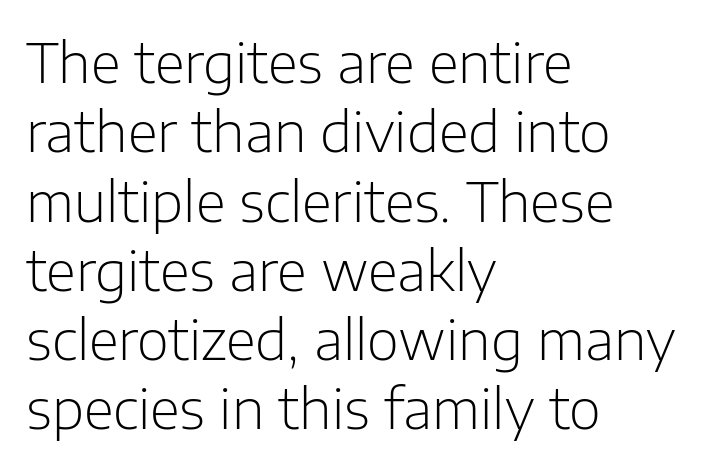
This reads as an unemphasized weight, regular at the heaviest. Proportional: the letters do not fall into vertical columns. Does the type have serifs? No, each stem ends abruptly. This sample keeps an unexceptional amount of space between lines. Spacing between characters is what you'd get straight out of the box. Upright lettering throughout.
